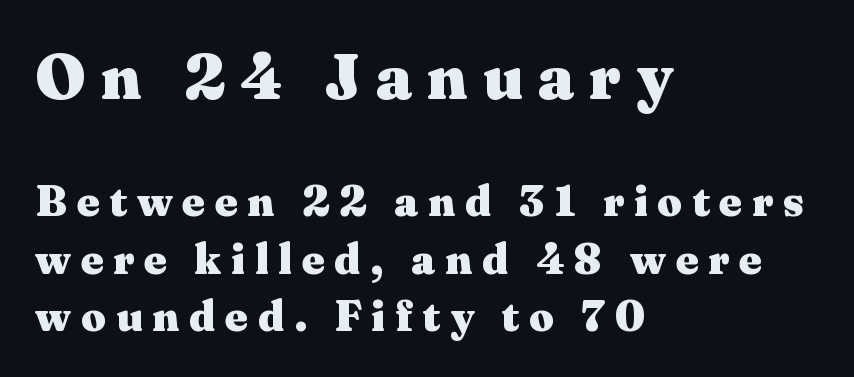
Q: Is the text bold? A: Yes.
Q: Is the text italic (slanted)? A: No, it is upright.
Q: Is the typeface a serif or a sans-serif typeface? A: Serif.
Q: Is the text underlined? A: No.
Q: How is the paragraph aligned? A: Left-aligned.
Q: Is the spacing between letters normal or unusually wide? A: Unusually wide.
Q: Is the spacing between lines tight, normal or loose? A: Normal.
Q: Which block of text is set in a larger size, the first (top) or the second (bottom)? A: The first (top) one.
Q: Width (condensed, normal, or wide)? A: Wide.
Q: Stroke contrast? A: Medium.
Q: x-height? A: Medium.
Q: Monospaced? A: No.
